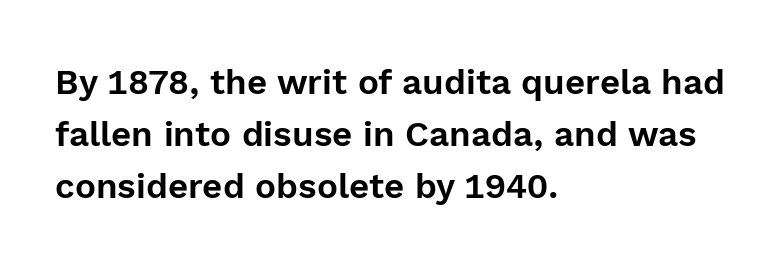
{"serif": "no", "italic": "no", "width": "normal", "x_height": "medium", "monospaced": "no", "underline": "no", "align": "left", "line_spacing": "normal", "line_spacing_ratio": 1.48, "letter_spacing": "normal", "letter_spacing_em": 0.0, "glyph_px": 35}
